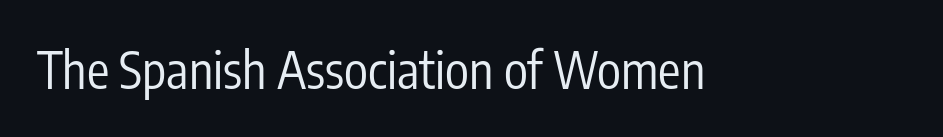
Q: Is the text bold? A: No.
Q: Is the text italic (slanted)? A: No, it is upright.
Q: Is the typeface a serif or a sans-serif typeface? A: Sans-serif.
Q: Is the text underlined? A: No.
Q: Is the spacing between letters normal or unusually wide? A: Normal.
Q: Width (condensed, normal, or wide)? A: Condensed.
Q: Stroke contrast? A: Low.
Q: x-height? A: Medium.
Q: Monospaced? A: No.
